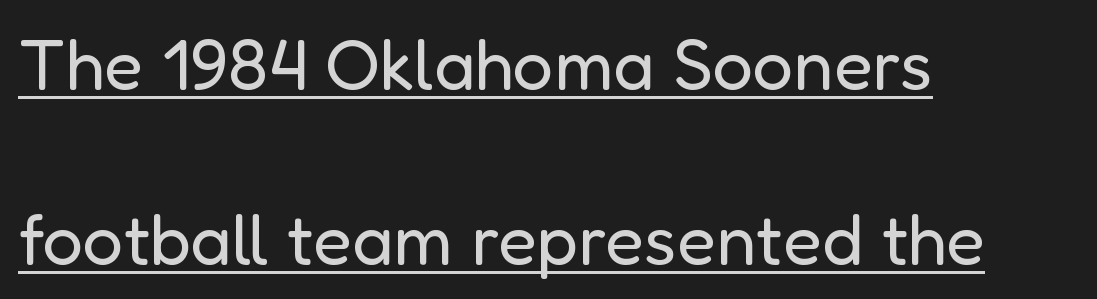
{"serif": "no", "italic": "no", "bold": "no", "weight": "regular", "width": "normal", "stroke_contrast": "low", "x_height": "medium", "monospaced": "no", "underline": "yes", "align": "left", "line_spacing": "loose", "line_spacing_ratio": 2.43, "letter_spacing": "normal", "letter_spacing_em": 0.0, "glyph_px": 72}
